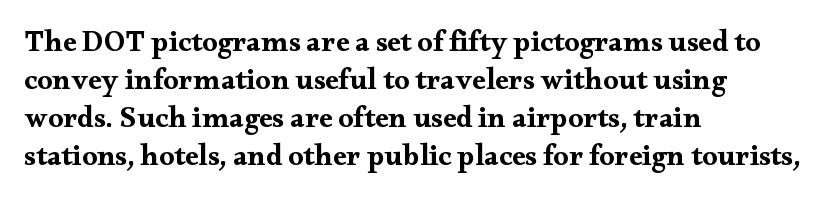
Q: Is the text bold? A: Yes.
Q: Is the text italic (slanted)? A: No, it is upright.
Q: Is the typeface a serif or a sans-serif typeface? A: Serif.
Q: Is the text underlined? A: No.
Q: How is the paragraph aligned? A: Left-aligned.
Q: Is the spacing between letters normal or unusually wide? A: Normal.
Q: Is the spacing between lines tight, normal or loose? A: Normal.
Q: Width (condensed, normal, or wide)? A: Wide.
Q: Stroke contrast? A: Medium.
Q: x-height? A: Small.
Q: Monospaced? A: No.
